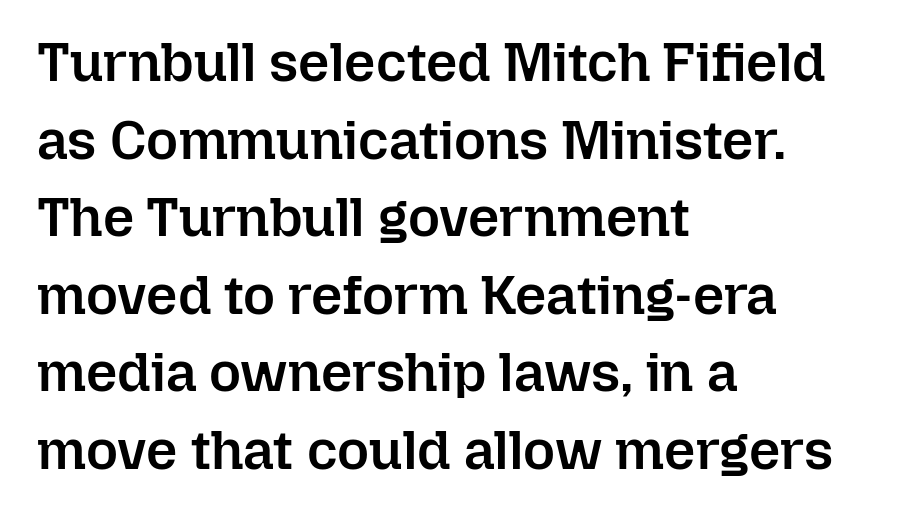
Q: Is the text bold? A: Semi-bold.
Q: Is the text italic (slanted)? A: No, it is upright.
Q: Is the text underlined? A: No.
Q: How is the paragraph aligned? A: Left-aligned.
Q: Is the spacing between letters normal or unusually wide? A: Normal.
Q: Is the spacing between lines tight, normal or loose? A: Normal.
Q: Width (condensed, normal, or wide)? A: Normal.
Q: Stroke contrast? A: Low.
Q: x-height? A: Medium.
Q: Monospaced? A: No.
